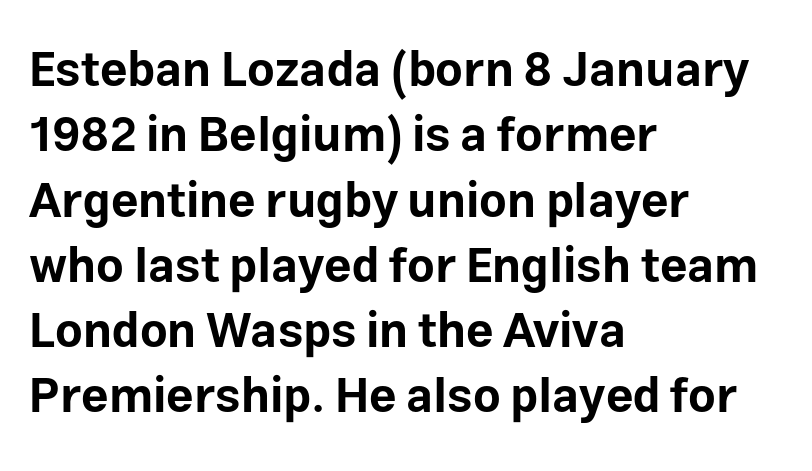
{"serif": "no", "italic": "no", "bold": "yes", "weight": "bold", "width": "normal", "stroke_contrast": "low", "x_height": "medium", "monospaced": "no", "underline": "no", "align": "left", "line_spacing": "normal", "line_spacing_ratio": 1.36, "letter_spacing": "normal", "letter_spacing_em": 0.0, "glyph_px": 48}
